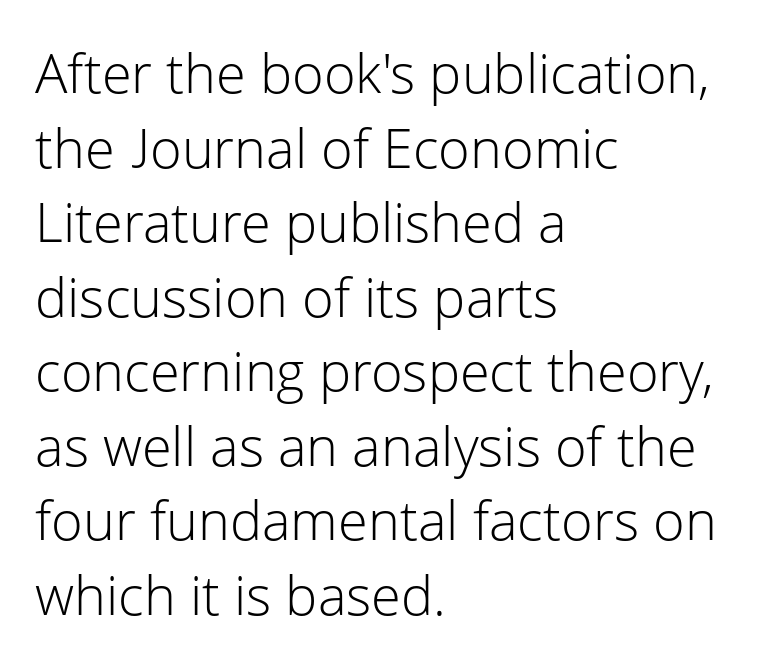
Q: Is the text bold? A: No.
Q: Is the text italic (slanted)? A: No, it is upright.
Q: Is the typeface a serif or a sans-serif typeface? A: Sans-serif.
Q: Is the text underlined? A: No.
Q: How is the paragraph aligned? A: Left-aligned.
Q: Is the spacing between letters normal or unusually wide? A: Normal.
Q: Is the spacing between lines tight, normal or loose? A: Normal.
Q: Width (condensed, normal, or wide)? A: Normal.
Q: Stroke contrast? A: Low.
Q: x-height? A: Medium.
Q: Monospaced? A: No.
